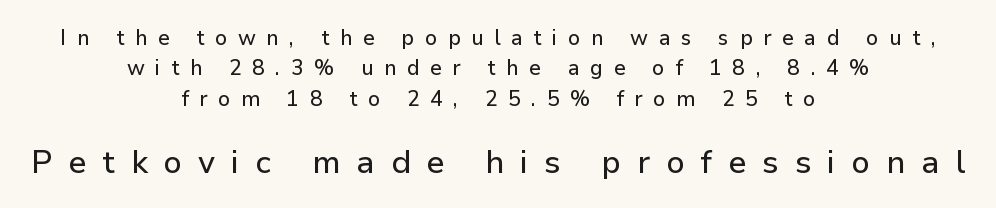
How are the letters spaced? Widely, with obvious added tracking. The rendering enlarges the type as you move from the upper chunk to the lower. It's the straight-up-and-down kind of type. Interline gaps are of average width in this sample. These lines are rendered in a variable-pitch font.
